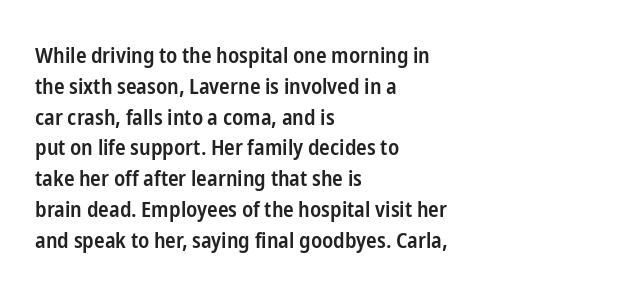
The image shows 22 px text type, upright; set left-aligned, normal line spacing (1.4x), normal letter spacing, not underlined.
